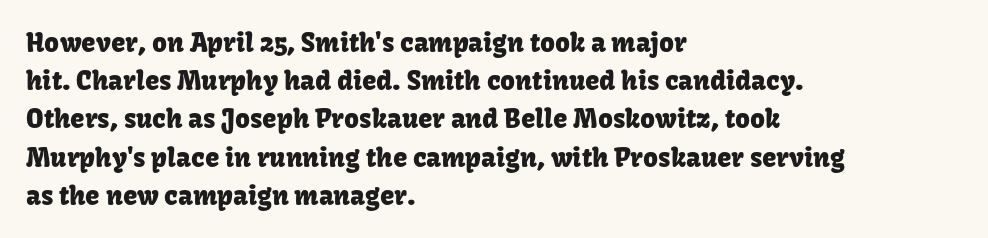
{"italic": "no", "underline": "no", "align": "left", "line_spacing": "normal", "line_spacing_ratio": 1.47, "letter_spacing": "normal", "letter_spacing_em": 0.0, "glyph_px": 26}
